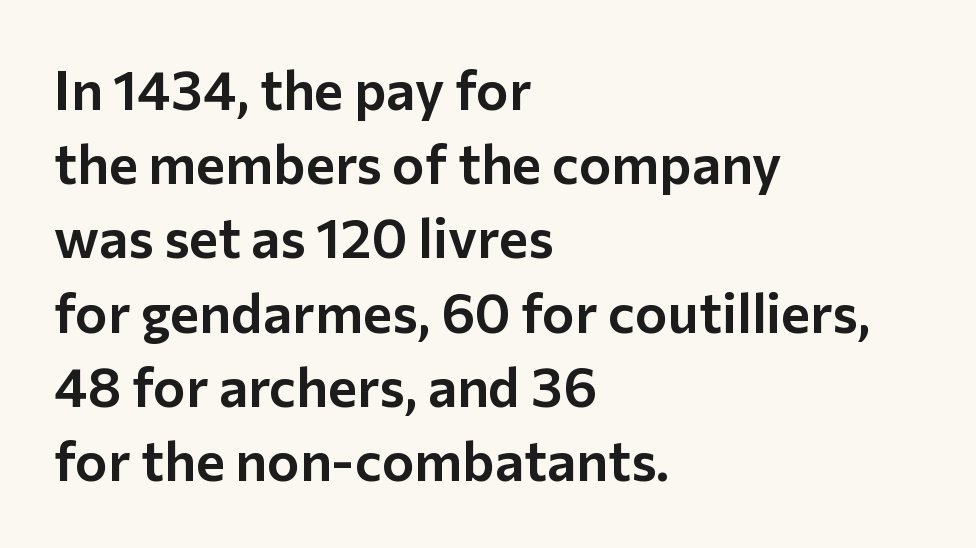
The image shows 55 px sans-serif type, upright; set left-aligned, normal line spacing (1.35x), normal letter spacing, not underlined; low stroke contrast and a medium x-height.
